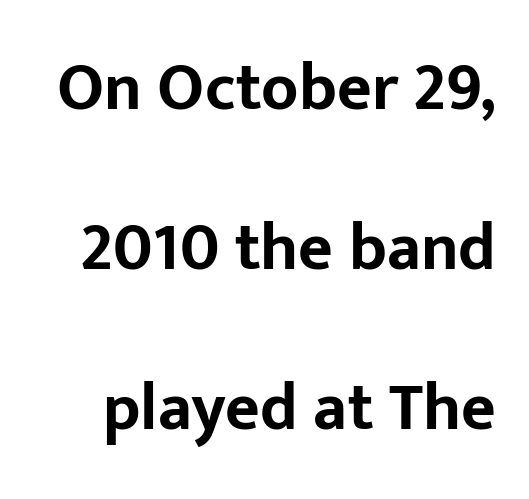
Q: Is the text bold? A: Yes.
Q: Is the text italic (slanted)? A: No, it is upright.
Q: Is the typeface a serif or a sans-serif typeface? A: Sans-serif.
Q: Is the text underlined? A: No.
Q: Is the spacing between letters normal or unusually wide? A: Normal.
Q: Is the spacing between lines tight, normal or loose? A: Loose.
Q: Width (condensed, normal, or wide)? A: Normal.
Q: Stroke contrast? A: Low.
Q: x-height? A: Medium.
Q: Monospaced? A: No.
